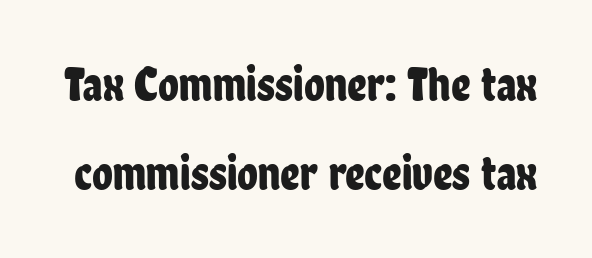
A bare baseline throughout the passage. This rendering leaves character spacing at its baseline value. Observe the absence of serifs on each vertical stroke in this sample. This is the regular roman posture of the typeface. The rendering uses natural spacing where letterforms have individual widths.
